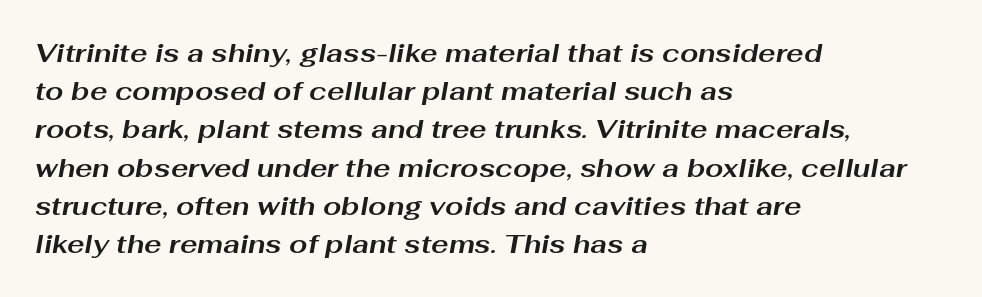
Q: Is the text bold? A: Yes.
Q: Is the text italic (slanted)? A: Yes, it leans right by about 10 degrees.
Q: Is the text underlined? A: No.
Q: How is the paragraph aligned? A: Left-aligned.
Q: Is the spacing between letters normal or unusually wide? A: Normal.
Q: Is the spacing between lines tight, normal or loose? A: Normal.
